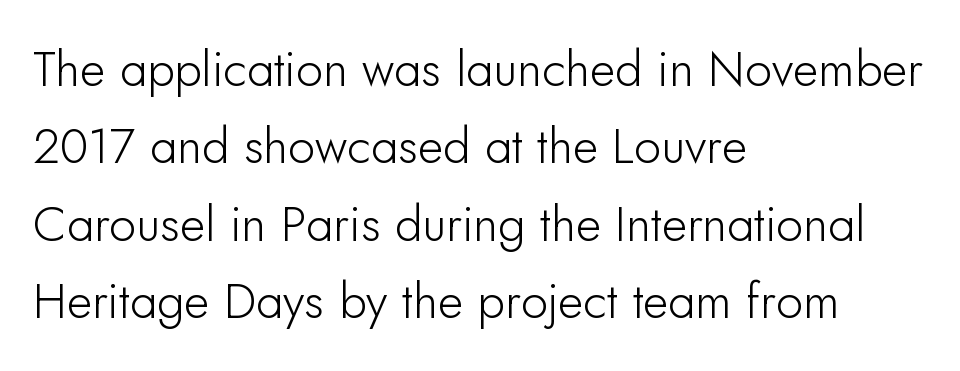
The image shows 49 px sans-serif type, upright; set left-aligned, normal line spacing (1.58x), normal letter spacing, not underlined; low stroke contrast and a small x-height.
